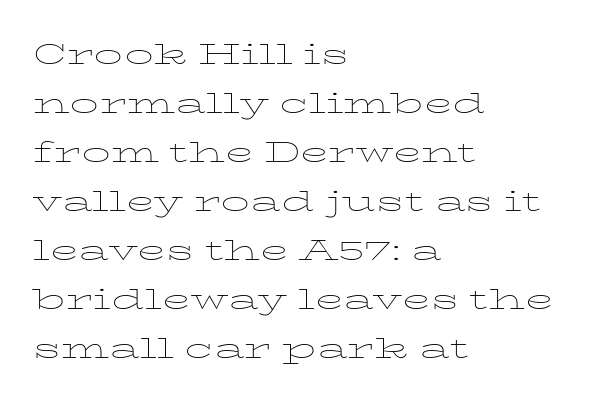
Glance below the letters and you will spot only blank space. The lettering holds an erect, upright posture throughout. Note the varied advance widths — an 'i' is clearly narrower than an 'm'. A light-to-regular cut is what we see here. Vertical spacing — default.
